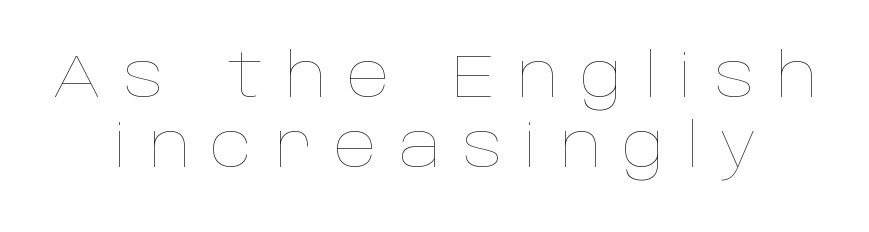
Type without underlining. Notice how the stems are strictly vertical — no italics here. Proportional: the letters do not fall into vertical columns. The font is comparable to plain body text, perhaps lighter. Substantial extra tracking has been applied to these lines.
